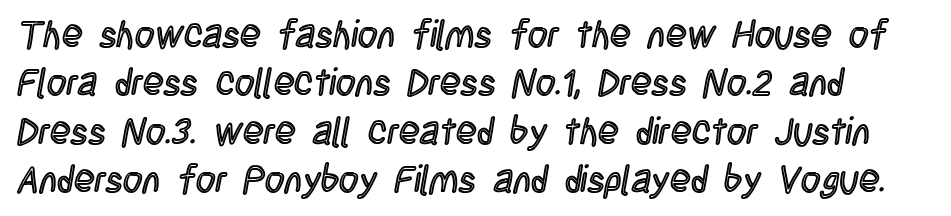
Q: Is the text italic (slanted)? A: Yes.
Q: Is the text underlined? A: No.
Q: How is the paragraph aligned? A: Left-aligned.
Q: Is the spacing between letters normal or unusually wide? A: Normal.
Q: Is the spacing between lines tight, normal or loose? A: Normal.
Q: Width (condensed, normal, or wide)? A: Condensed.
Q: x-height? A: Large.
Q: Monospaced? A: No.
